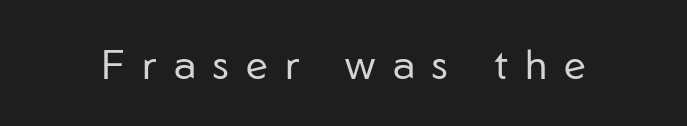
Q: Is the text bold? A: No.
Q: Is the text italic (slanted)? A: No, it is upright.
Q: Is the typeface a serif or a sans-serif typeface? A: Sans-serif.
Q: Is the text underlined? A: No.
Q: Is the spacing between letters normal or unusually wide? A: Unusually wide.
Q: Width (condensed, normal, or wide)? A: Normal.
Q: Stroke contrast? A: Low.
Q: x-height? A: Medium.
Q: Monospaced? A: No.
